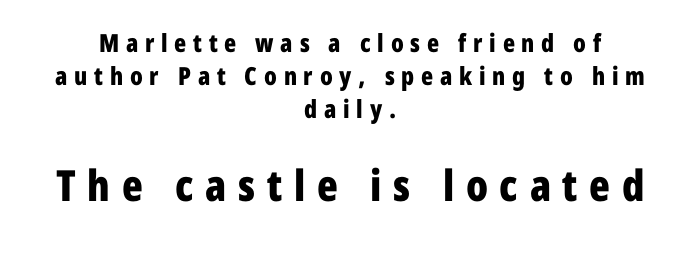
{"serif": "no", "italic": "no", "bold": "yes", "weight": "bold", "width": "condensed", "stroke_contrast": "low", "x_height": "medium", "monospaced": "no", "underline": "no", "align": "center", "line_spacing": "normal", "line_spacing_ratio": 1.32, "letter_spacing": "wide", "letter_spacing_em": 0.27, "larger_block": "second", "size_ratio": 1.72, "glyph_px": 43}
